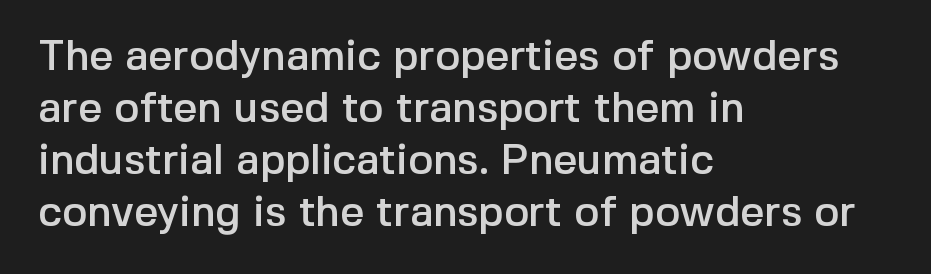
{"serif": "no", "italic": "no", "width": "normal", "x_height": "medium", "monospaced": "no", "underline": "no", "align": "left", "line_spacing_ratio": 1.24, "letter_spacing": "normal", "letter_spacing_em": 0.0, "glyph_px": 42}
